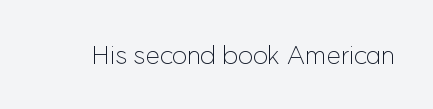
The image shows 26 px text type, upright; set normal letter spacing, not underlined.
